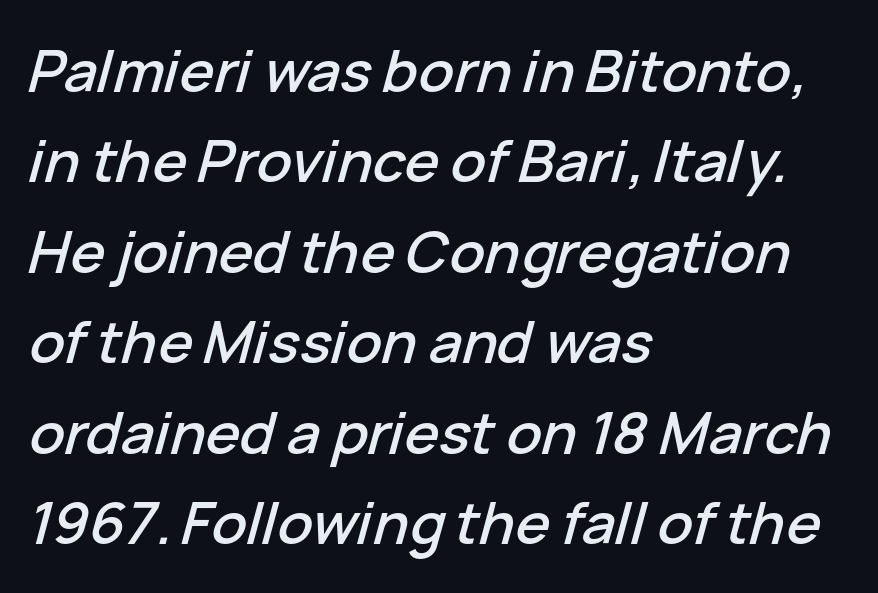
The image shows 58 px text type, italic (leaning right); set left-aligned, normal line spacing (1.56x), normal letter spacing, not underlined; low stroke contrast and a medium x-height.
